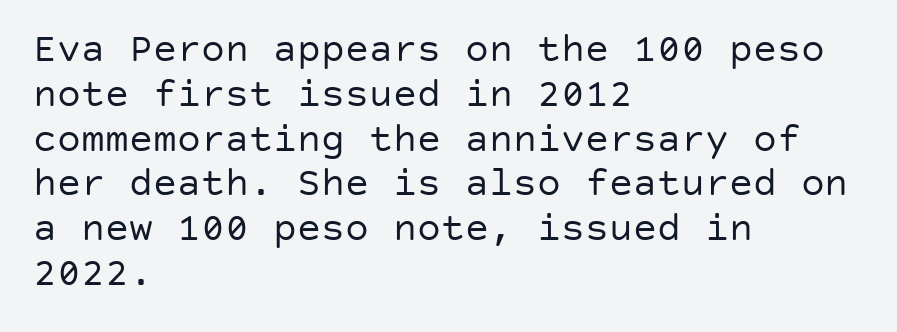
The image shows 40 px regular-weight sans-serif type, upright; set left-aligned, tight line spacing (1.12x), normal letter spacing, not underlined; low stroke contrast and a large x-height.
